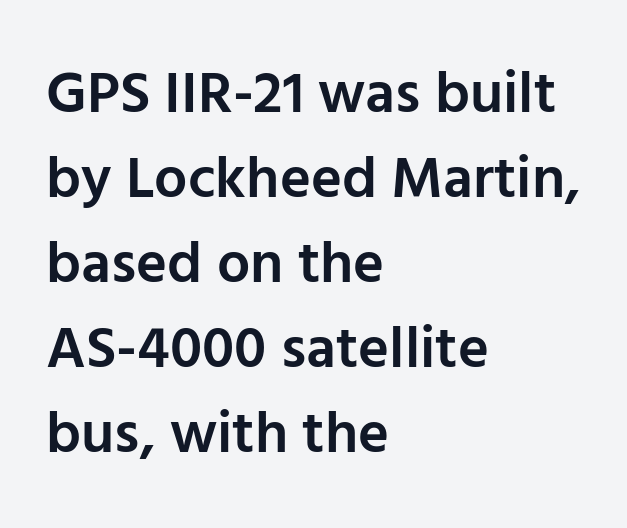
Q: Is the text bold? A: Semi-bold.
Q: Is the text italic (slanted)? A: No, it is upright.
Q: Is the typeface a serif or a sans-serif typeface? A: Sans-serif.
Q: Is the text underlined? A: No.
Q: How is the paragraph aligned? A: Left-aligned.
Q: Is the spacing between letters normal or unusually wide? A: Normal.
Q: Is the spacing between lines tight, normal or loose? A: Normal.
Q: Width (condensed, normal, or wide)? A: Normal.
Q: Stroke contrast? A: Low.
Q: x-height? A: Medium.
Q: Monospaced? A: No.
